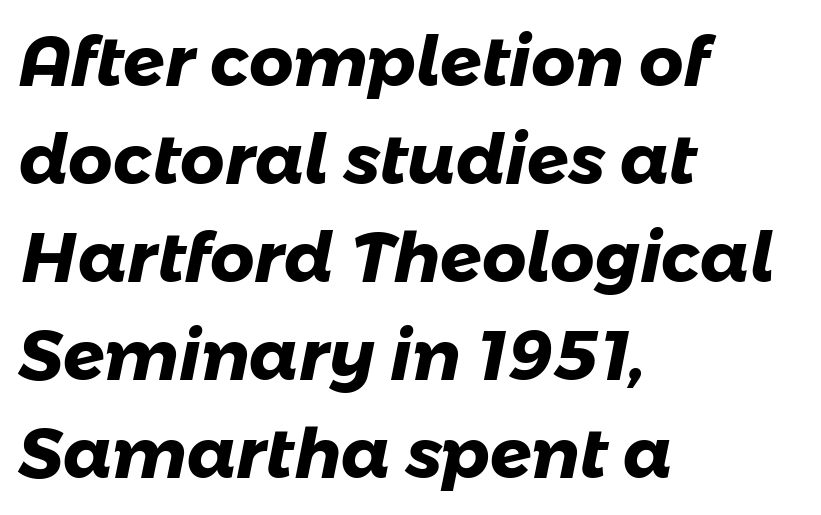
Leading matches the norm, producing a regular column. In terms of letterspacing, this is plain default setting. Classification — sans serif. Proportional: the letters do not fall into vertical columns. Beneath every word, the page is bare.
